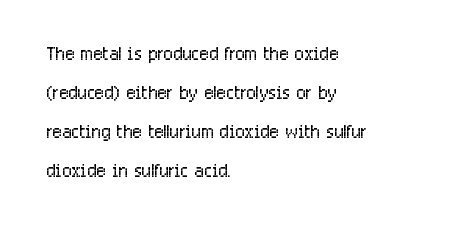
The image shows 25 px text type, upright; set left-aligned, normal line spacing (1.56x), normal letter spacing, not underlined.
